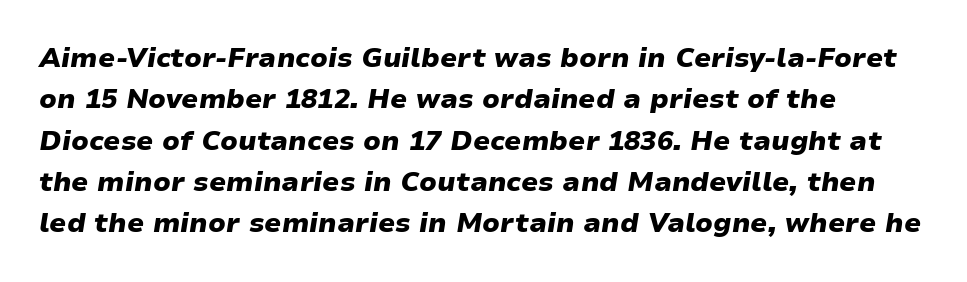
The image shows 27 px bold type, italic (leaning right); set left-aligned, normal line spacing (1.53x), normal letter spacing, not underlined.
